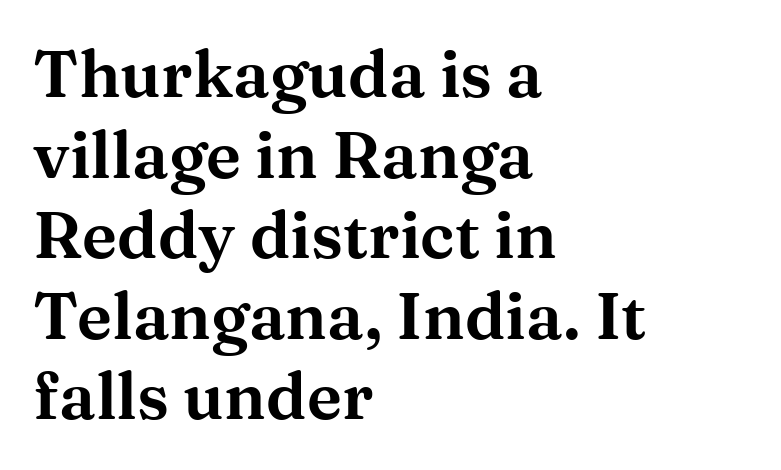
Note the varied advance widths — an 'i' is clearly narrower than an 'm'. Left-aligned paragraph, ragged on the right. No italicization has been applied; the sample stays upright. Each letter's strokes conclude with small projecting serifs. Glyph-to-glyph distance matches everyday printed text.
